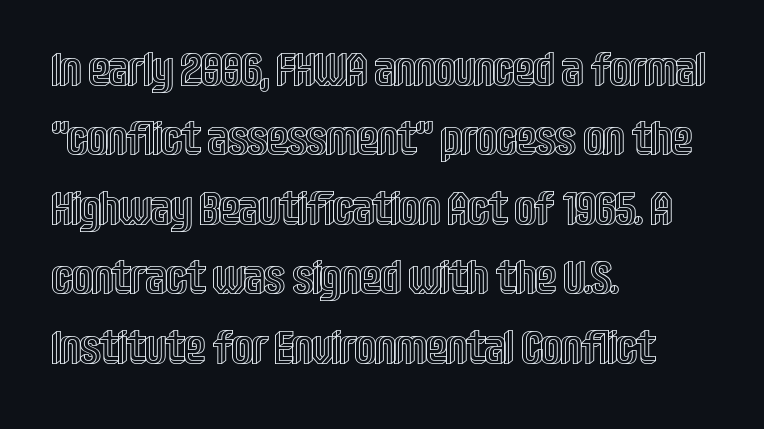
Q: Is the text italic (slanted)? A: No, it is upright.
Q: Is the text underlined? A: No.
Q: How is the paragraph aligned? A: Left-aligned.
Q: Is the spacing between letters normal or unusually wide? A: Normal.
Q: Is the spacing between lines tight, normal or loose? A: Normal.
Q: Width (condensed, normal, or wide)? A: Condensed.
Q: x-height? A: Large.
Q: Monospaced? A: No.
